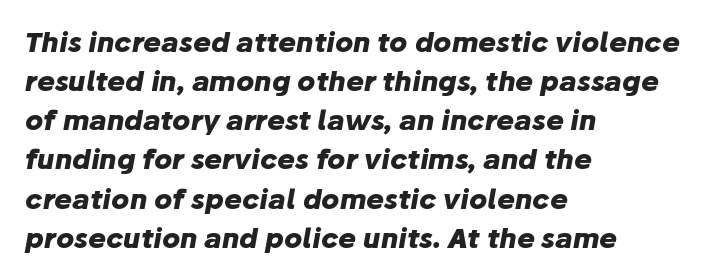
Does the weight exceed regular? Yes, all the way to bold. Honestly, the letter spacing is just normal — you wouldn't notice it. The whole block is typeset with a tilt. One glance says typical: line gaps are just what's usual.
